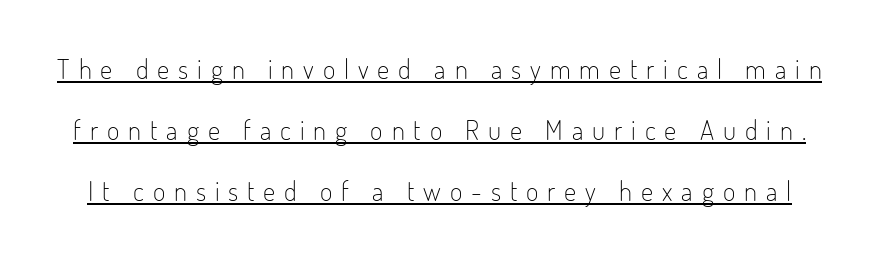
{"italic": "no", "bold": "no", "underline": "yes", "line_spacing": "loose", "line_spacing_ratio": 2.26, "letter_spacing": "wide", "letter_spacing_em": 0.33, "glyph_px": 27}
